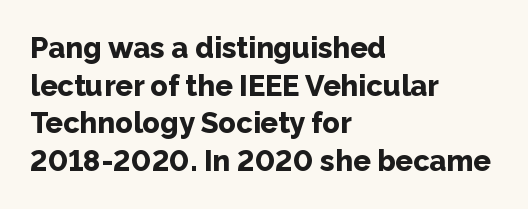
A typesetter would call this proportional, since set widths differ per character. Here the glyphs are tracked normally, forming tight word shapes. Pretty heavy lettering here — definitely bold. Each row of text sits above clean, open space. Nope, no serifs anywhere on these letters.
